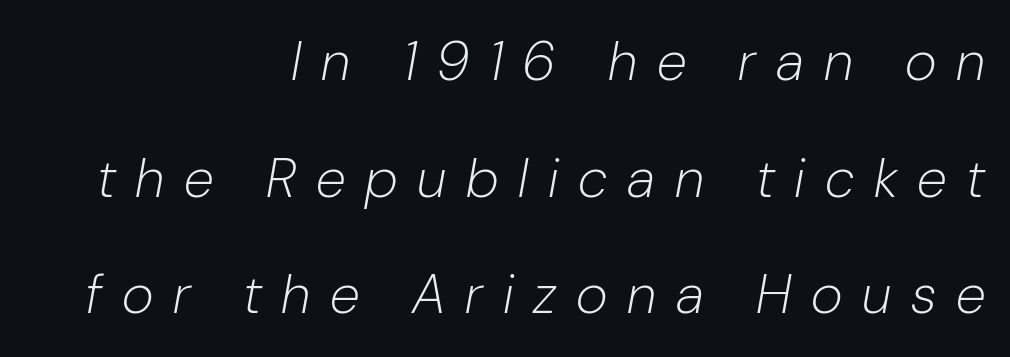
{"italic": "yes", "lean": "right", "slant_degrees": 10, "bold": "no", "weight": "light", "width": "normal", "stroke_contrast": "low", "x_height": "medium", "monospaced": "no", "underline": "no", "align": "right", "line_spacing": "loose", "line_spacing_ratio": 2.12, "letter_spacing": "wide", "letter_spacing_em": 0.36, "glyph_px": 55}
